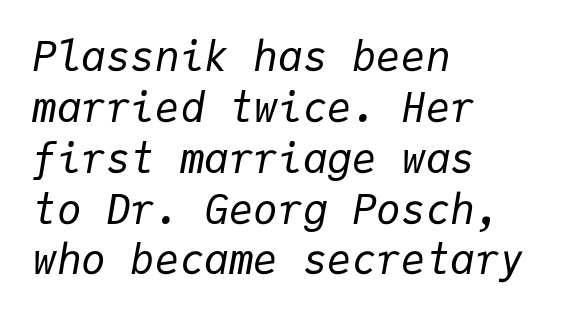
Emphasis-style slanted type is in use. The horizontal fit of the characters is conventional and even. A typesetter would call this monospace, since all characters share one set width. Descenders hang freely into open space. One-word summary of the alignment: left. No heavy texture on the line: the type isn't bold.
